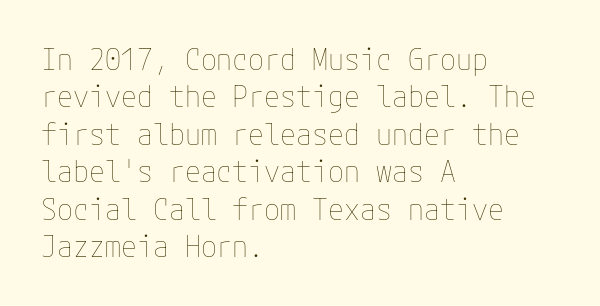
{"italic": "no", "bold": "no", "weight": "thin", "width": "normal", "stroke_contrast": "low", "x_height": "medium", "underline": "no", "align": "left", "line_spacing": "normal", "line_spacing_ratio": 1.29, "letter_spacing": "normal", "letter_spacing_em": 0.0, "glyph_px": 29}
